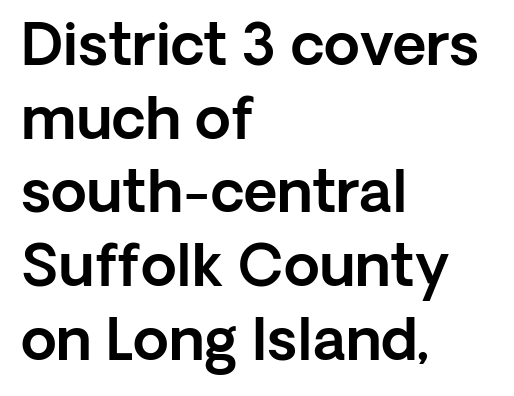
Q: Is the text italic (slanted)? A: No, it is upright.
Q: Is the typeface a serif or a sans-serif typeface? A: Sans-serif.
Q: Is the text underlined? A: No.
Q: How is the paragraph aligned? A: Left-aligned.
Q: Is the spacing between letters normal or unusually wide? A: Normal.
Q: Is the spacing between lines tight, normal or loose? A: Normal.
Q: Width (condensed, normal, or wide)? A: Normal.
Q: x-height? A: Medium.
Q: Monospaced? A: No.
